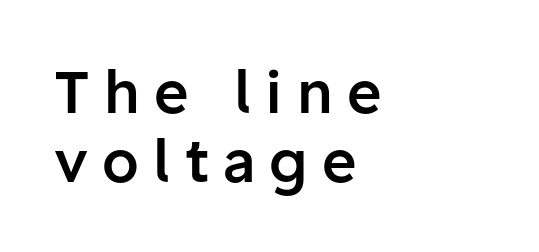
Q: Is the text bold? A: Semi-bold.
Q: Is the text italic (slanted)? A: No, it is upright.
Q: Is the typeface a serif or a sans-serif typeface? A: Sans-serif.
Q: Is the text underlined? A: No.
Q: How is the paragraph aligned? A: Left-aligned.
Q: Is the spacing between letters normal or unusually wide? A: Unusually wide.
Q: Width (condensed, normal, or wide)? A: Normal.
Q: Stroke contrast? A: Low.
Q: x-height? A: Medium.
Q: Monospaced? A: No.
